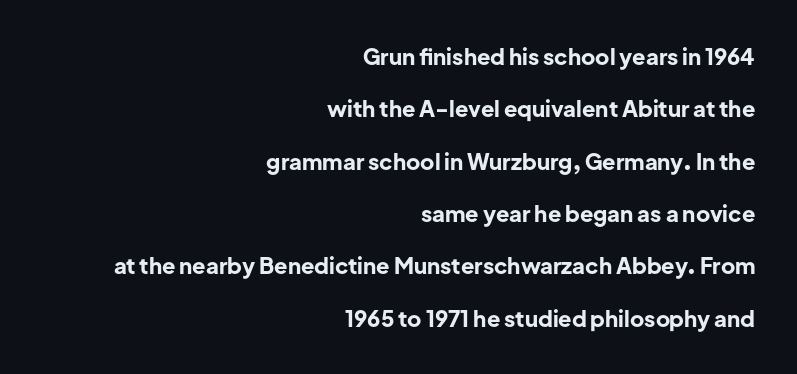
You'd pick this weight for a headline — it's a proper bold. Baseline-to-baseline distance is far greater than the letter height. This rendering leaves character spacing at its baseline value. Typeset ragged left — the right edge is the straight one. The specimen omits any rule beneath the text block's lines. Characters remain perfectly vertical along every line.
